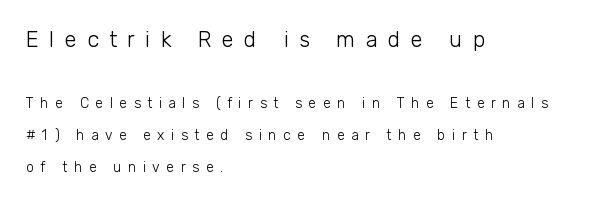
The space between consecutive lines is lavish. Upright lettering throughout. The passage shown has open, widely tracked lettering throughout. Stroke thickness stays within the range of a standard reading face or lighter. Which chunk is bigger? The first one — the top block dwarfs the bottom. Underlining? Definitely not there.
